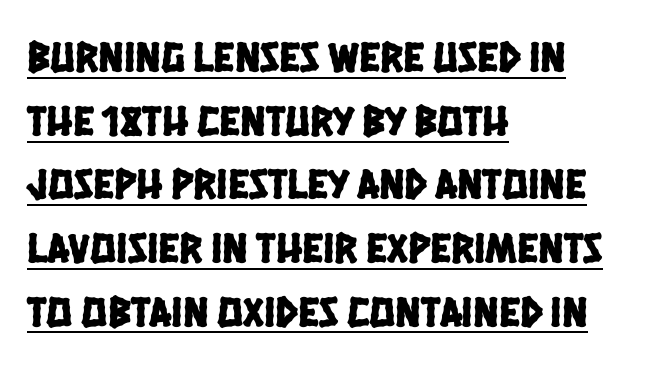
Line starts are locked; line ends wander. Reading down the column, the eye jumps a familiar distance to each next line. Character widths vary here, with narrow letters taking less room than wide ones. Note: no serifs on the glyphs. A typesetter would call this zero additional tracking.
